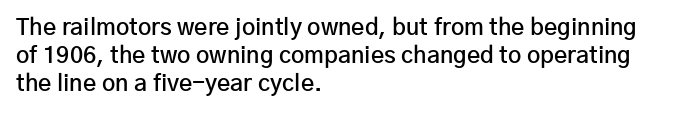
{"italic": "no", "bold": "semi", "underline": "no", "align": "left", "line_spacing_ratio": 1.22, "letter_spacing": "normal", "letter_spacing_em": 0.0, "glyph_px": 23}
